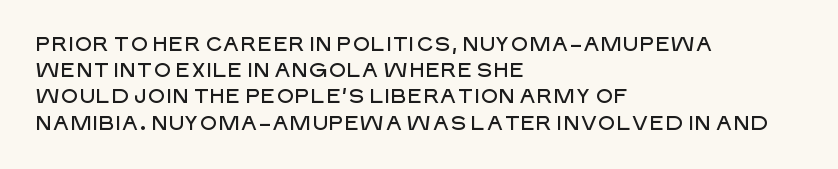
The image shows 20 px text type, upright; set left-aligned, normal line spacing (1.31x), normal letter spacing, not underlined.
